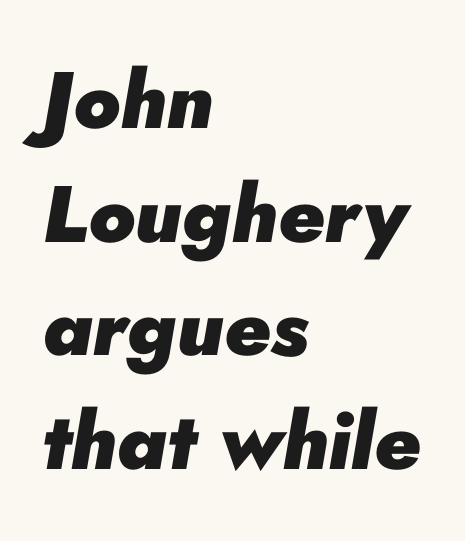
The image shows 80 px heavy type, italic (leaning right); set left-aligned, normal line spacing (1.42x), normal letter spacing, not underlined; low stroke contrast and a small x-height.
